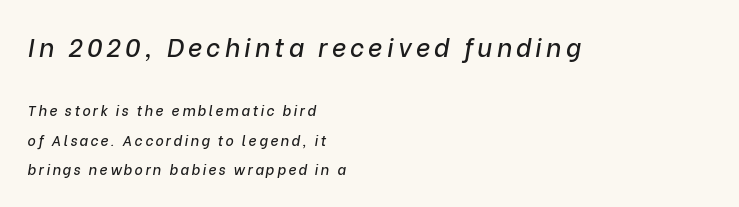
Summary of vertical rhythm: relaxed, with wide interline spacing. Descenders hang freely into open space. The face used here appears at its bigger size in the upper chunk. The lines in this sample share a left origin and differ only in where they stop. Quick note: italic.
